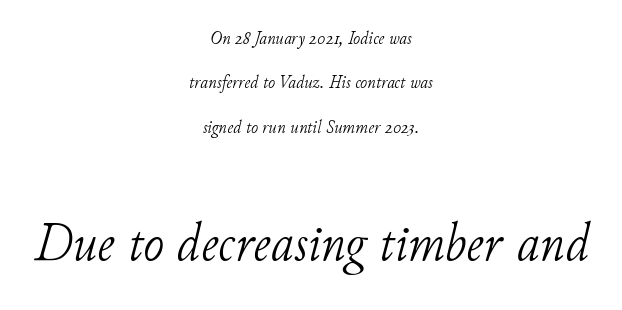
{"serif": "yes", "italic": "yes", "lean": "right", "slant_degrees": 11, "bold": "no", "weight": "light", "width": "normal", "stroke_contrast": "low", "x_height": "small", "monospaced": "no", "underline": "no", "align": "center", "line_spacing": "loose", "line_spacing_ratio": 2.33, "letter_spacing": "normal", "letter_spacing_em": 0.0, "larger_block": "second", "size_ratio": 2.95, "glyph_px": 56}
